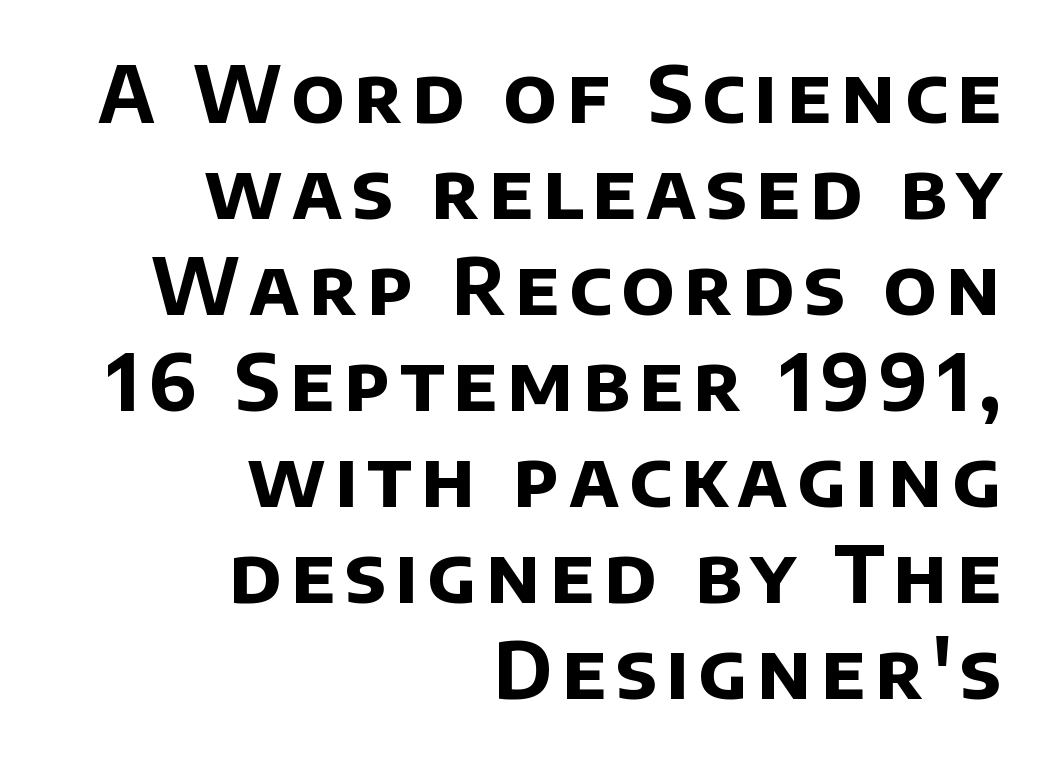
The words here are not underlined. Line ends are locked; line starts wander. Look at the stroke-to-counter ratio: heavy, a bold. Is this a fixed-width face? No — the glyphs have proportional, varying widths.
